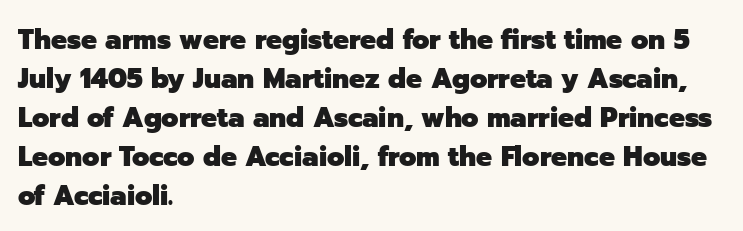
Each row of text sits above clean, open space. Italic: no, the glyphs are upright roman. The face used here is proportionally spaced, like ordinary book or web type. Examine the stroke ends and you'll find no serifs. Compared with a centered layout, this one pins lines to the left instead. Short note: letters normally spaced.
